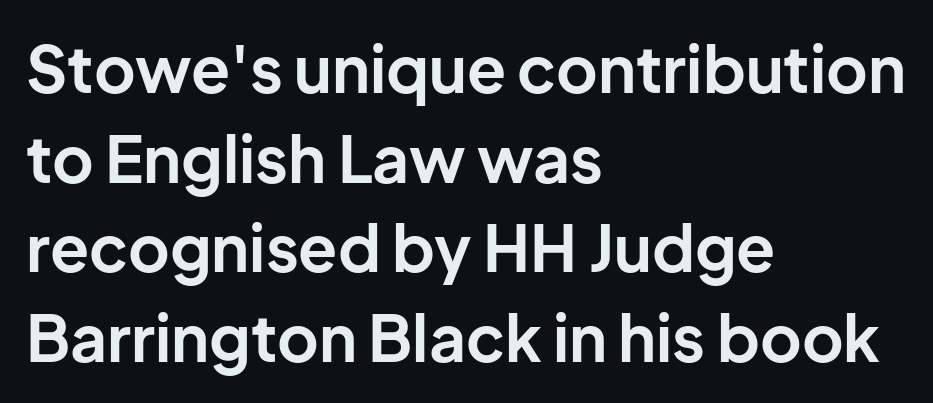
Q: Is the text bold? A: Yes.
Q: Is the text italic (slanted)? A: No, it is upright.
Q: Is the typeface a serif or a sans-serif typeface? A: Sans-serif.
Q: Is the text underlined? A: No.
Q: How is the paragraph aligned? A: Left-aligned.
Q: Is the spacing between letters normal or unusually wide? A: Normal.
Q: Is the spacing between lines tight, normal or loose? A: Normal.
Q: Width (condensed, normal, or wide)? A: Normal.
Q: Stroke contrast? A: Low.
Q: x-height? A: Medium.
Q: Monospaced? A: No.
